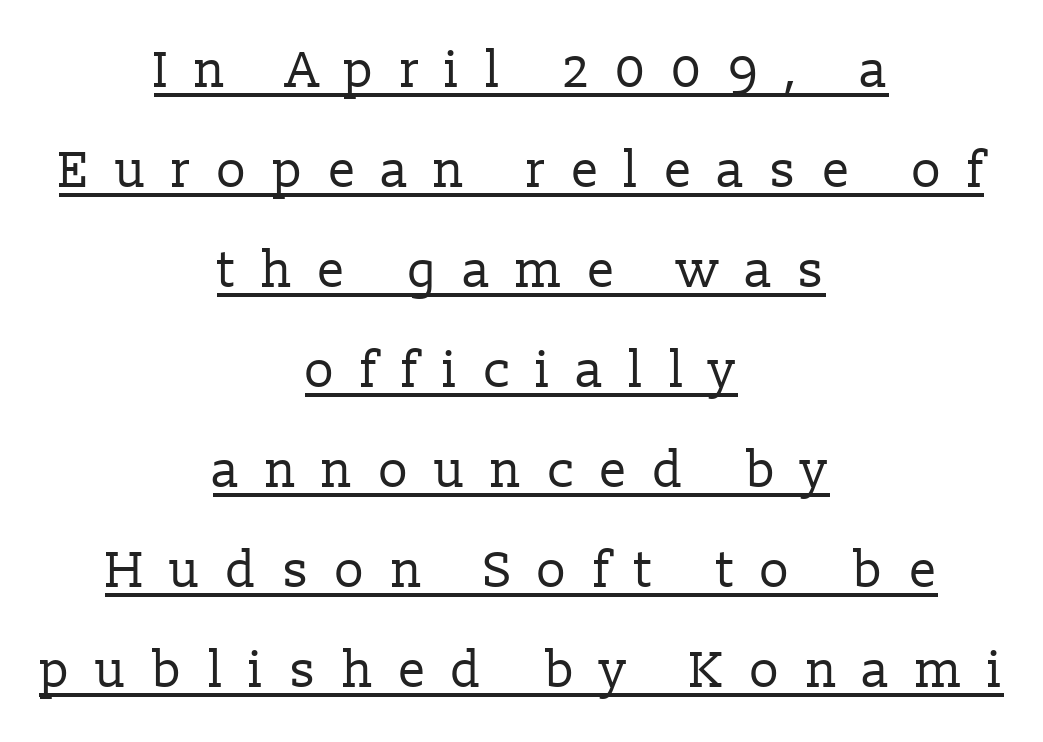
The image shows 51 px regular-weight serif type, upright; set centered, loose line spacing (1.96x), unusually wide letter spacing (+0.49 em), underlined; low stroke contrast and a medium x-height.
